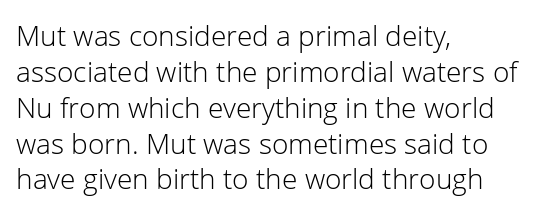
{"serif": "no", "italic": "no", "bold": "no", "weight": "light", "width": "normal", "stroke_contrast": "low", "x_height": "medium", "monospaced": "no", "underline": "no", "align": "left", "line_spacing": "normal", "line_spacing_ratio": 1.28, "letter_spacing": "normal", "letter_spacing_em": 0.0, "glyph_px": 28}
